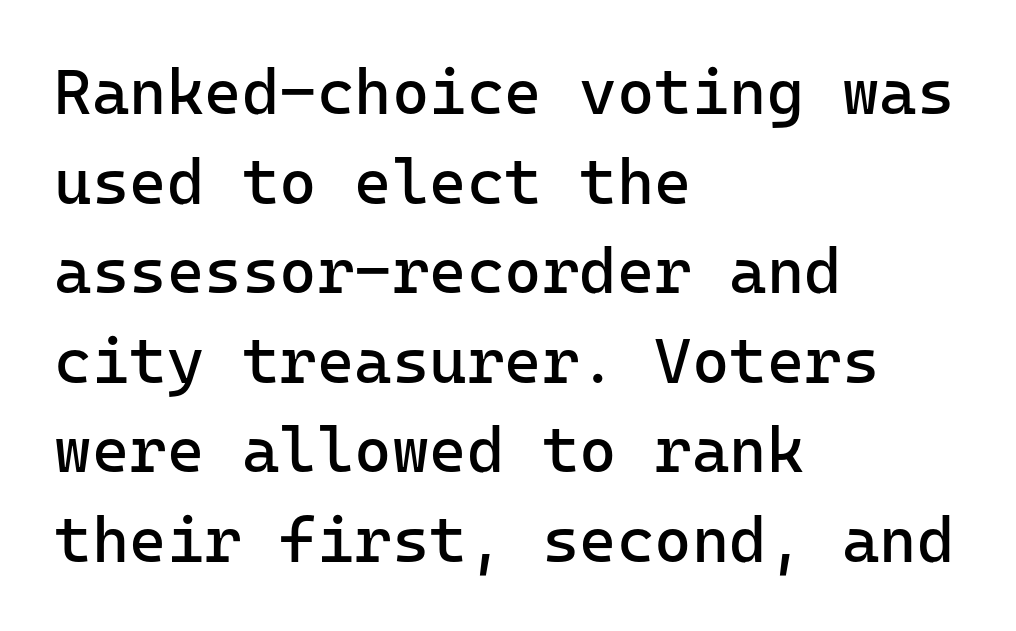
Q: Is the text bold? A: No.
Q: Is the text italic (slanted)? A: No, it is upright.
Q: Is the typeface a serif or a sans-serif typeface? A: Sans-serif.
Q: Is the text underlined? A: No.
Q: How is the paragraph aligned? A: Left-aligned.
Q: Is the spacing between letters normal or unusually wide? A: Normal.
Q: Is the spacing between lines tight, normal or loose? A: Normal.
Q: Width (condensed, normal, or wide)? A: Normal.
Q: Stroke contrast? A: Low.
Q: x-height? A: Medium.
